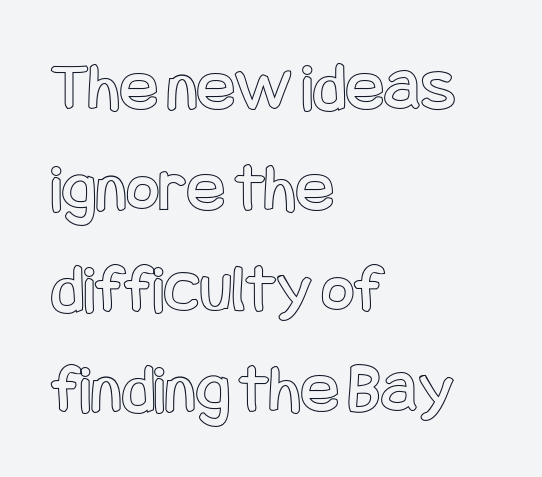
Q: Is the text italic (slanted)? A: No, it is upright.
Q: Is the text underlined? A: No.
Q: How is the paragraph aligned? A: Left-aligned.
Q: Is the spacing between letters normal or unusually wide? A: Normal.
Q: Is the spacing between lines tight, normal or loose? A: Normal.
Q: Width (condensed, normal, or wide)? A: Condensed.
Q: x-height? A: Large.
